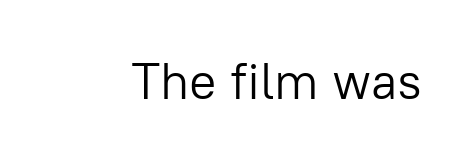
Q: Is the text bold? A: No.
Q: Is the text italic (slanted)? A: No, it is upright.
Q: Is the typeface a serif or a sans-serif typeface? A: Sans-serif.
Q: Is the text underlined? A: No.
Q: Is the spacing between letters normal or unusually wide? A: Normal.
Q: Width (condensed, normal, or wide)? A: Normal.
Q: Stroke contrast? A: Low.
Q: x-height? A: Medium.
Q: Monospaced? A: No.
